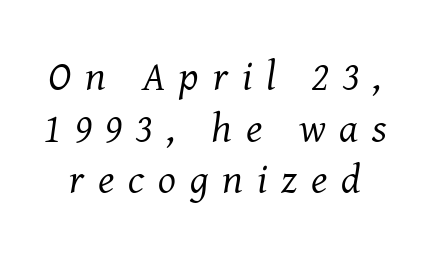
Q: Is the text bold? A: No.
Q: Is the text italic (slanted)? A: Yes, it leans right by about 8 degrees.
Q: Is the typeface a serif or a sans-serif typeface? A: Serif.
Q: Is the text underlined? A: No.
Q: Is the spacing between letters normal or unusually wide? A: Unusually wide.
Q: Width (condensed, normal, or wide)? A: Normal.
Q: Stroke contrast? A: Medium.
Q: x-height? A: Medium.
Q: Monospaced? A: No.
